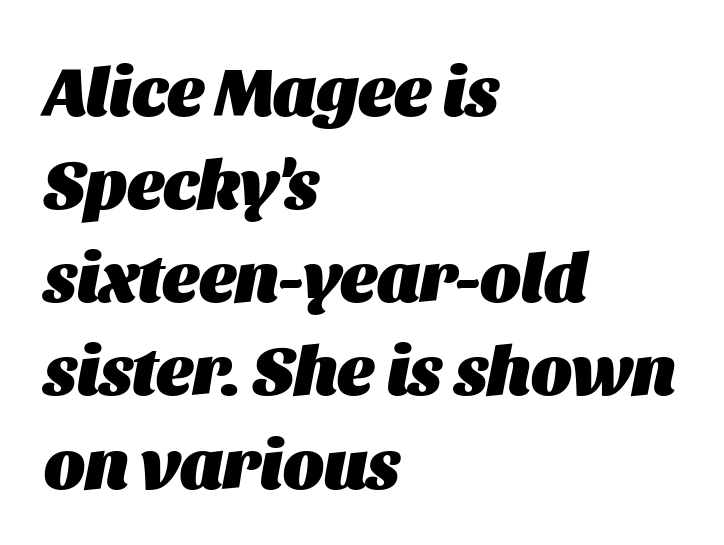
The image shows 69 px heavy type, italic (leaning right); set left-aligned, normal line spacing (1.35x), normal letter spacing, not underlined; medium stroke contrast and a large x-height.
